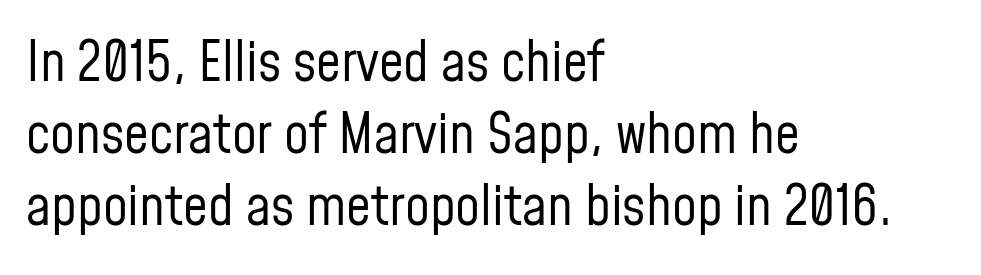
{"serif": "no", "italic": "no", "bold": "no", "weight": "regular", "width": "condensed", "stroke_contrast": "low", "x_height": "medium", "monospaced": "no", "underline": "no", "align": "left", "line_spacing": "normal", "line_spacing_ratio": 1.31, "letter_spacing": "normal", "letter_spacing_em": 0.0, "glyph_px": 55}
